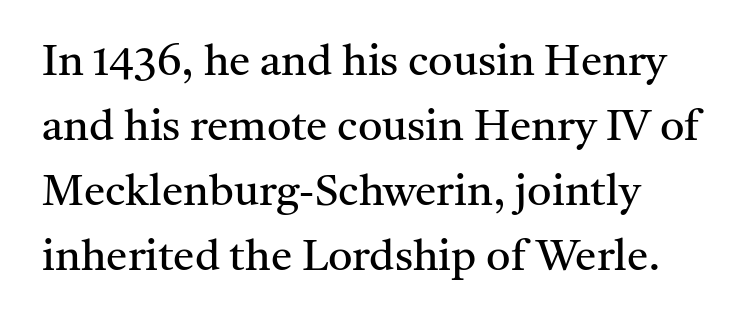
The image shows 43 px regular-weight serif type, upright; set left-aligned, normal line spacing (1.51x), normal letter spacing, not underlined; medium stroke contrast and a medium x-height.
